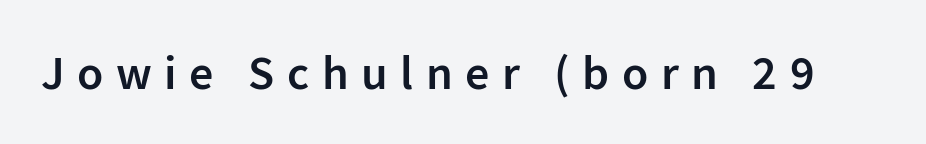
This rendering employs a face without finishing strokes, i.e., a sans-serif. Slightly chunky letters — semibold, I'd say, not full bold. Tracking value appears strongly positive — letters spread wide. The glyphs are unaccompanied by any horizontal stroke below them.
